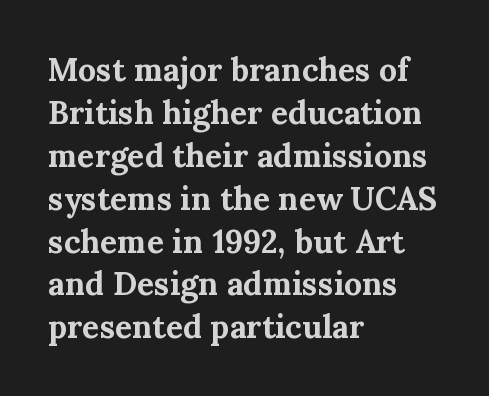
Q: Is the text bold? A: Yes.
Q: Is the text italic (slanted)? A: No, it is upright.
Q: Is the typeface a serif or a sans-serif typeface? A: Serif.
Q: Is the text underlined? A: No.
Q: How is the paragraph aligned? A: Left-aligned.
Q: Is the spacing between letters normal or unusually wide? A: Normal.
Q: Is the spacing between lines tight, normal or loose? A: Normal.
Q: Width (condensed, normal, or wide)? A: Normal.
Q: Stroke contrast? A: Medium.
Q: x-height? A: Medium.
Q: Monospaced? A: No.
